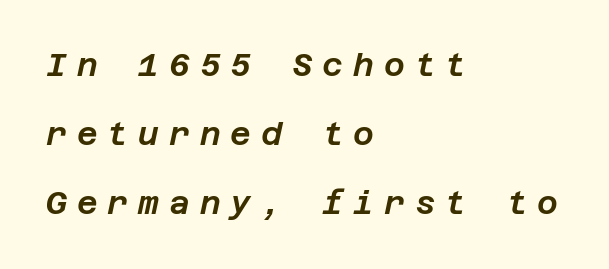
Q: Is the text italic (slanted)? A: Yes, it leans right by about 12 degrees.
Q: Is the text underlined? A: No.
Q: How is the paragraph aligned? A: Left-aligned.
Q: Is the spacing between letters normal or unusually wide? A: Unusually wide.
Q: Is the spacing between lines tight, normal or loose? A: Loose.
Q: Width (condensed, normal, or wide)? A: Normal.
Q: Stroke contrast? A: Low.
Q: x-height? A: Large.
